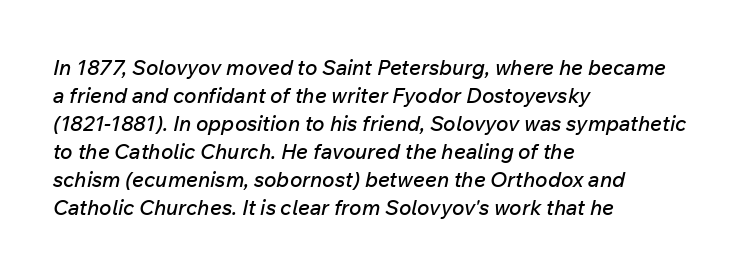
The image shows 21 px text type, italic (leaning right); set left-aligned, normal line spacing (1.33x), normal letter spacing, not underlined.
